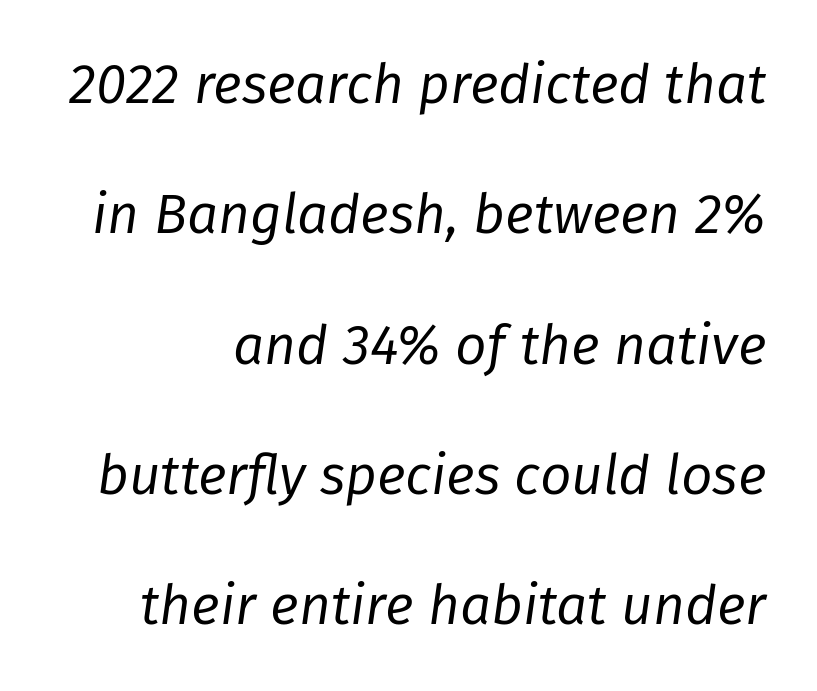
The image shows 55 px regular-weight type, italic (leaning right); set right-aligned, loose line spacing (2.37x), normal letter spacing, not underlined; low stroke contrast and a medium x-height.
